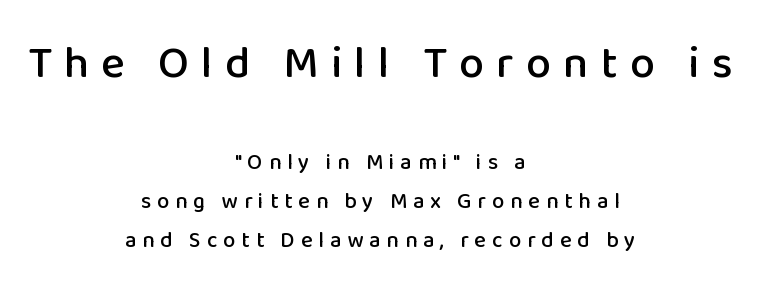
{"serif": "no", "italic": "no", "width": "normal", "stroke_contrast": "low", "x_height": "medium", "monospaced": "no", "underline": "no", "align": "center", "line_spacing_ratio": 1.79, "letter_spacing": "wide", "letter_spacing_em": 0.27, "larger_block": "first", "size_ratio": 2.05, "glyph_px": 45}
